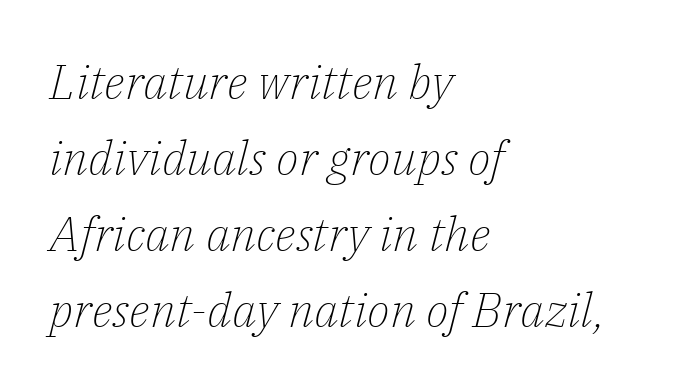
A typesetter would call this proportional, since set widths differ per character. The glyphs in this specimen are seriffed. The typography opts for an oblique posture over an upright one. Teacher's note: observe the even left margin — that is flush-left alignment. The letters look calm and open, with moderate or lighter stems. What's the leading like? Ordinary, nothing unusual.
